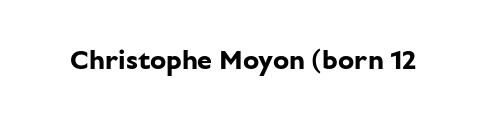
The image shows 27 px bold type, upright; set normal letter spacing, not underlined.
